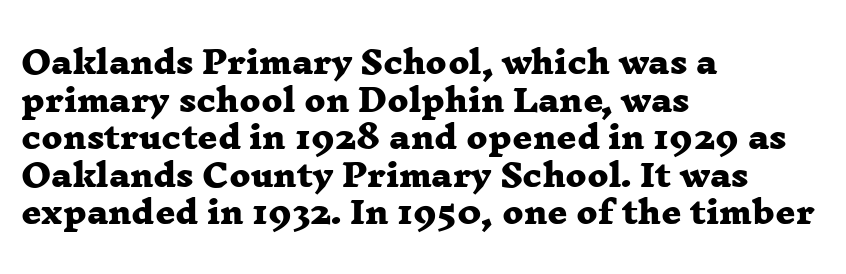
{"serif": "yes", "bold": "yes", "weight": "heavy", "width": "wide", "stroke_contrast": "low", "x_height": "medium", "monospaced": "no", "underline": "no", "align": "left", "line_spacing_ratio": 1.21, "letter_spacing": "normal", "letter_spacing_em": 0.0, "glyph_px": 31}
